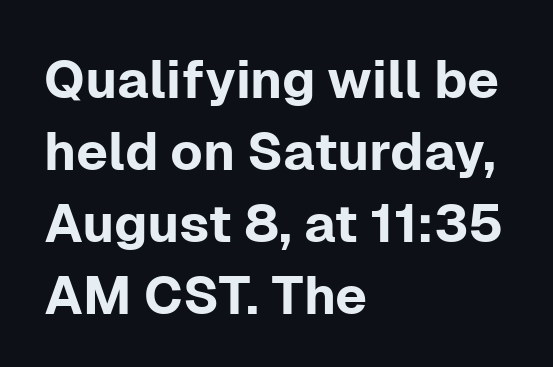
Q: Is the text italic (slanted)? A: No, it is upright.
Q: Is the typeface a serif or a sans-serif typeface? A: Sans-serif.
Q: Is the text underlined? A: No.
Q: How is the paragraph aligned? A: Left-aligned.
Q: Is the spacing between letters normal or unusually wide? A: Normal.
Q: Is the spacing between lines tight, normal or loose? A: Normal.
Q: Width (condensed, normal, or wide)? A: Normal.
Q: Stroke contrast? A: Low.
Q: x-height? A: Medium.
Q: Monospaced? A: No.
